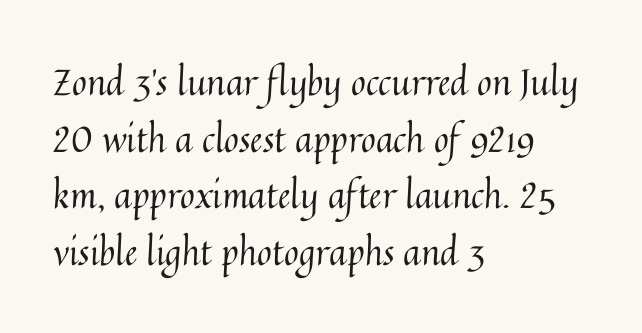
Q: Is the text bold? A: No.
Q: Is the text underlined? A: No.
Q: How is the paragraph aligned? A: Left-aligned.
Q: Is the spacing between letters normal or unusually wide? A: Normal.
Q: Is the spacing between lines tight, normal or loose? A: Normal.
Q: Width (condensed, normal, or wide)? A: Normal.
Q: Stroke contrast? A: Medium.
Q: x-height? A: Medium.
Q: Monospaced? A: No.
